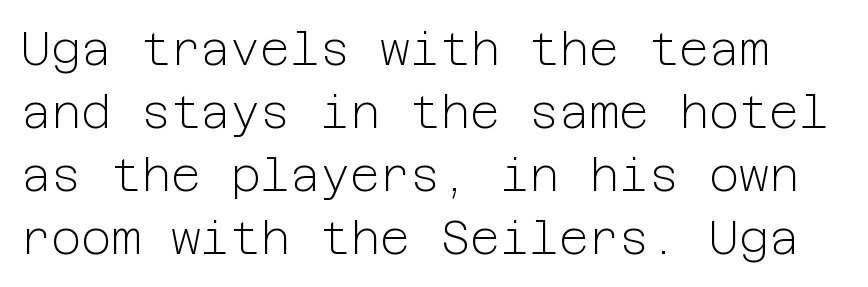
The block of text has a typical density, with ordinary space between rows. This sample uses plain, unmodified letter spacing. No letter is thick-stroked: the sample isn't bold. Descenders hang freely into open space. Nope, no serifs anywhere on these letters.
